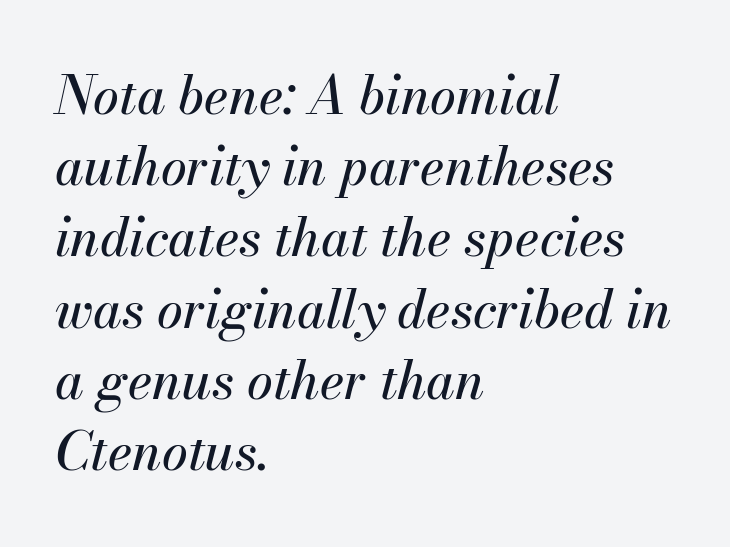
Q: Is the text italic (slanted)? A: Yes, it leans right by about 13 degrees.
Q: Is the text underlined? A: No.
Q: How is the paragraph aligned? A: Left-aligned.
Q: Is the spacing between letters normal or unusually wide? A: Normal.
Q: Is the spacing between lines tight, normal or loose? A: Normal.
Q: Width (condensed, normal, or wide)? A: Normal.
Q: Stroke contrast? A: Medium.
Q: x-height? A: Small.
Q: Monospaced? A: No.
